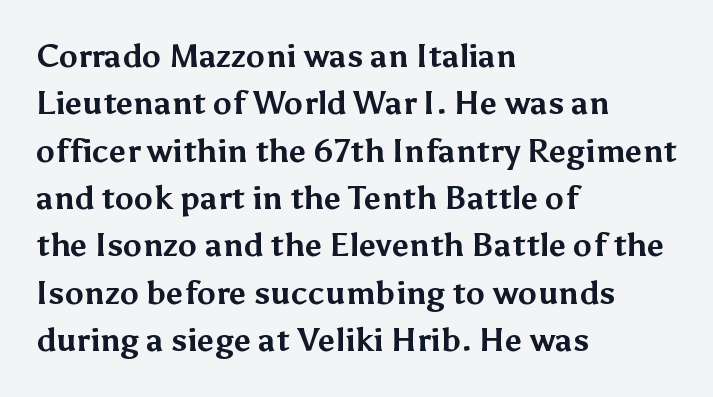
The image shows 32 px bold sans-serif type, upright; set left-aligned, normal line spacing (1.48x), normal letter spacing, not underlined; medium stroke contrast and a medium x-height.
